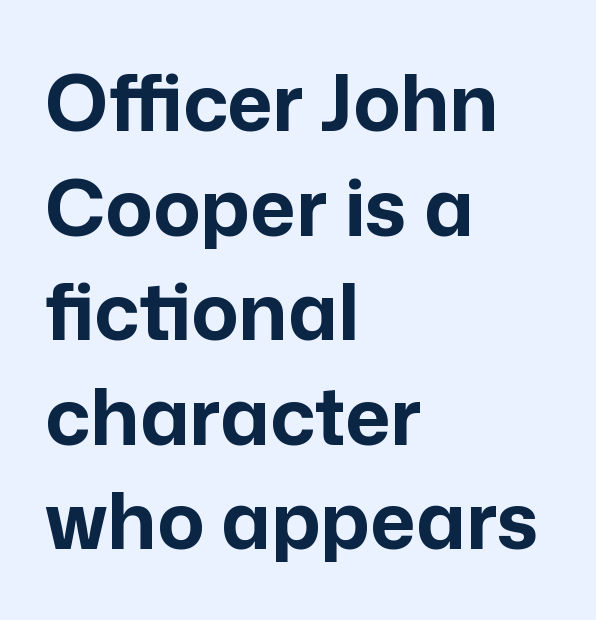
The image shows 78 px bold sans-serif type, upright; set left-aligned, normal line spacing (1.34x), normal letter spacing, not underlined; low stroke contrast and a medium x-height.
